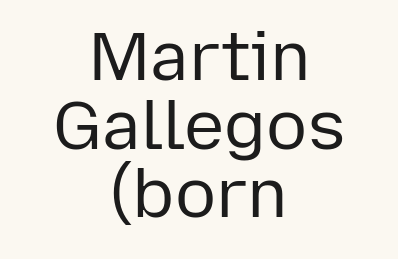
{"serif": "no", "italic": "no", "bold": "no", "weight": "regular", "width": "normal", "stroke_contrast": "low", "x_height": "medium", "monospaced": "no", "underline": "no", "align": "center", "line_spacing": "tight", "line_spacing_ratio": 1.01, "letter_spacing": "normal", "letter_spacing_em": 0.0, "glyph_px": 68}
